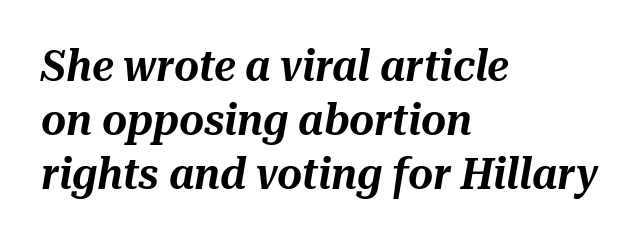
Q: Is the text italic (slanted)? A: Yes, it leans right by about 10 degrees.
Q: Is the text underlined? A: No.
Q: How is the paragraph aligned? A: Left-aligned.
Q: Is the spacing between letters normal or unusually wide? A: Normal.
Q: Is the spacing between lines tight, normal or loose? A: Normal.
Q: Width (condensed, normal, or wide)? A: Normal.
Q: Stroke contrast? A: Medium.
Q: x-height? A: Medium.
Q: Monospaced? A: No.
